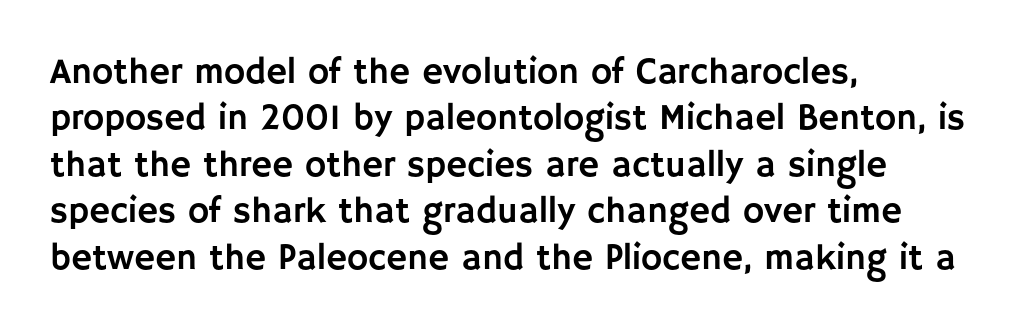
The image shows 36 px sans-serif type, upright; set left-aligned, normal line spacing (1.29x), normal letter spacing, not underlined; low stroke contrast and a large x-height.
